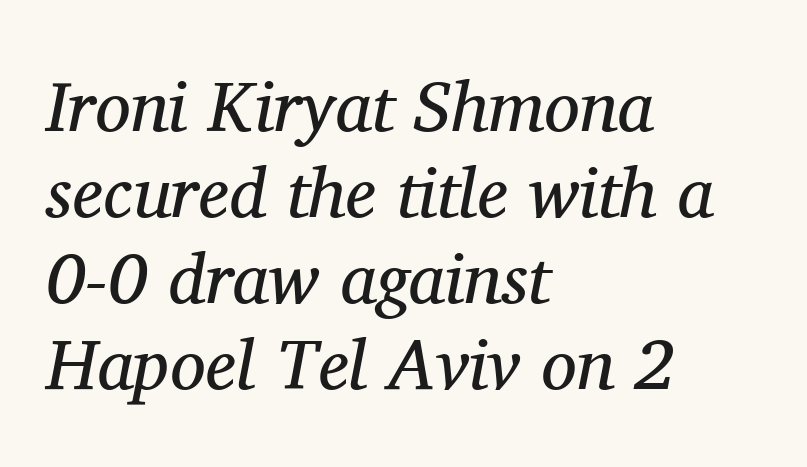
The image shows 71 px regular-weight serif type, italic (leaning right); set left-aligned, line spacing 1.21x, normal letter spacing, not underlined; medium stroke contrast and a medium x-height.
